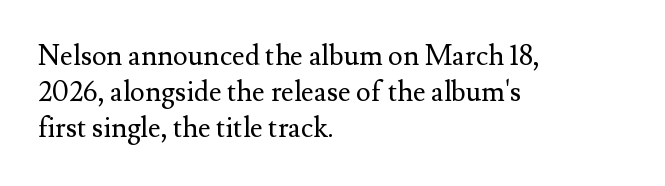
Q: Is the text bold? A: No.
Q: Is the text italic (slanted)? A: No, it is upright.
Q: Is the typeface a serif or a sans-serif typeface? A: Serif.
Q: Is the text underlined? A: No.
Q: How is the paragraph aligned? A: Left-aligned.
Q: Is the spacing between letters normal or unusually wide? A: Normal.
Q: Is the spacing between lines tight, normal or loose? A: Normal.
Q: Width (condensed, normal, or wide)? A: Normal.
Q: Stroke contrast? A: Medium.
Q: x-height? A: Small.
Q: Monospaced? A: No.
